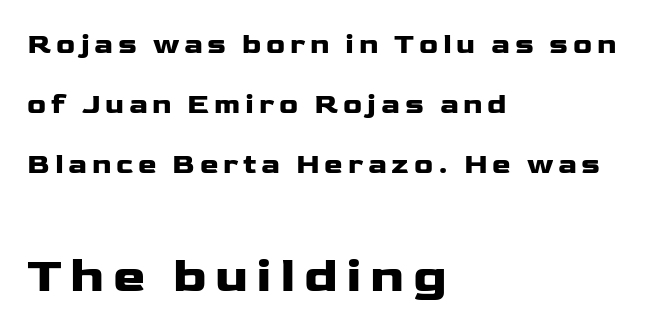
{"serif": "no", "italic": "no", "bold": "yes", "weight": "heavy", "width": "wide", "stroke_contrast": "low", "x_height": "medium", "monospaced": "no", "underline": "no", "align": "left", "line_spacing": "loose", "line_spacing_ratio": 2.14, "larger_block": "second", "size_ratio": 1.75, "glyph_px": 49}
